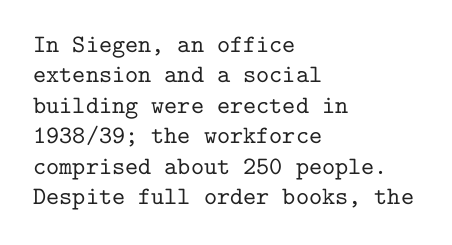
{"italic": "no", "underline": "no", "align": "left", "line_spacing_ratio": 1.22, "letter_spacing": "normal", "letter_spacing_em": 0.0, "glyph_px": 25}
